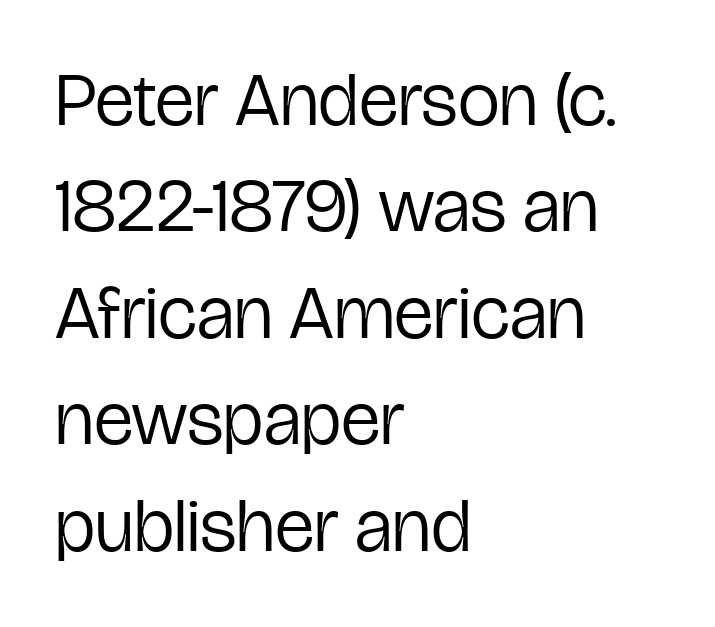
Vertical spacing — default. Grotesque or geometric, the face here clearly has no serifs. The cut favours lightness, reaching ordinary text weight at its darkest. The face used here is proportionally spaced, like ordinary book or web type.
